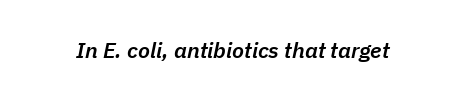
Q: Is the text bold? A: Semi-bold.
Q: Is the text italic (slanted)? A: Yes, it leans right by about 11 degrees.
Q: Is the text underlined? A: No.
Q: Is the spacing between letters normal or unusually wide? A: Normal.
